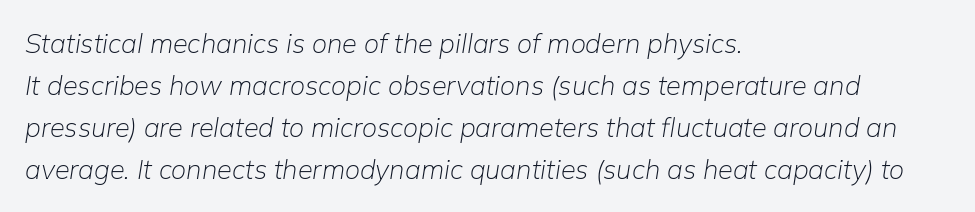
No extra ink here — the face is not bold. A clean baseline with only descenders dipping below it. The rendering keeps characters at their native spacing. Successive baselines arrive at the customary interval. Rendered with sloped, italic letterforms.
